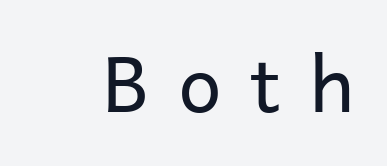
The image shows 77 px regular-weight sans-serif type, upright; set unusually wide letter spacing (+0.37 em), not underlined; low stroke contrast and a medium x-height.
